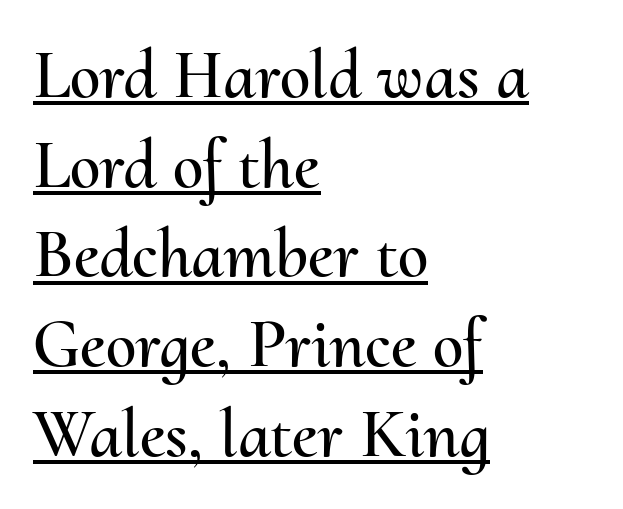
Q: Is the text italic (slanted)? A: No, it is upright.
Q: Is the text underlined? A: Yes.
Q: How is the paragraph aligned? A: Left-aligned.
Q: Is the spacing between letters normal or unusually wide? A: Normal.
Q: Is the spacing between lines tight, normal or loose? A: Normal.
Q: Width (condensed, normal, or wide)? A: Normal.
Q: Stroke contrast? A: Medium.
Q: x-height? A: Small.
Q: Monospaced? A: No.
